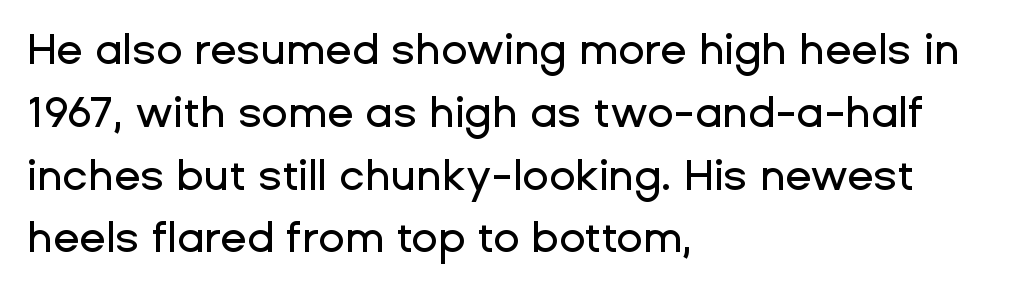
{"serif": "no", "italic": "no", "width": "normal", "stroke_contrast": "low", "x_height": "medium", "monospaced": "no", "underline": "no", "align": "left", "line_spacing": "normal", "line_spacing_ratio": 1.46, "letter_spacing": "normal", "letter_spacing_em": 0.0, "glyph_px": 43}
